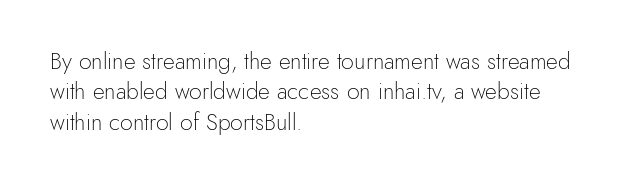
The space directly below the letters is spotless. Caption: standard tracking, unaltered. Vertically, the passage feels balanced, rows spaced as you'd expect. Does the lettering tilt? It doesn't — this is upright.
